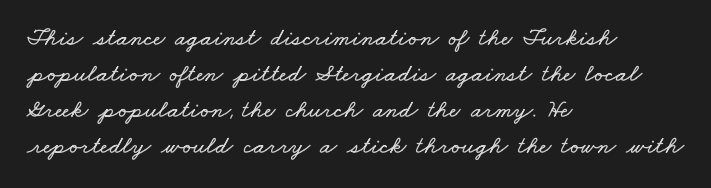
Q: Is the text underlined? A: No.
Q: How is the paragraph aligned? A: Left-aligned.
Q: Is the spacing between letters normal or unusually wide? A: Normal.
Q: Is the spacing between lines tight, normal or loose? A: Normal.
